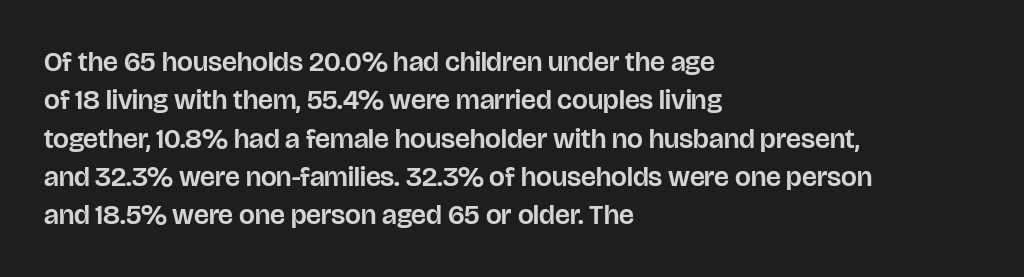
Each letter's strokes conclude bluntly, with no projecting serifs. When letters stand straight like this, we call the style roman or upright. The text block is weighted toward the left margin, trailing off unevenly rightward. The rows are spaced the way most documents space them. In terms of letterspacing, this is plain default setting. You could not count columns in this text — the font is proportionally spaced.
